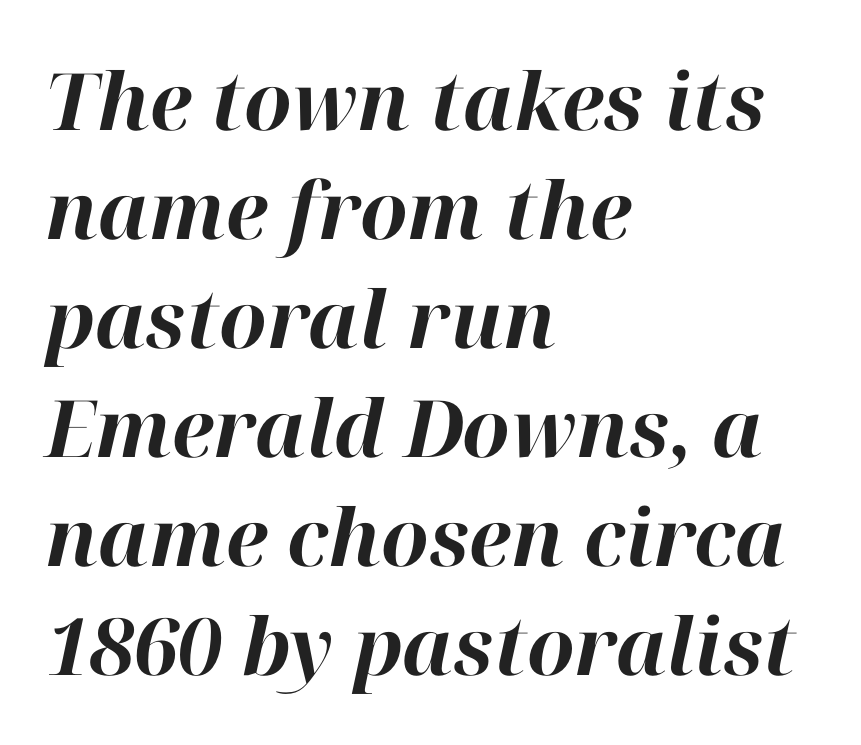
The image shows 79 px bold type, italic (leaning right); set left-aligned, normal line spacing (1.38x), normal letter spacing, not underlined; high stroke contrast and a medium x-height.
